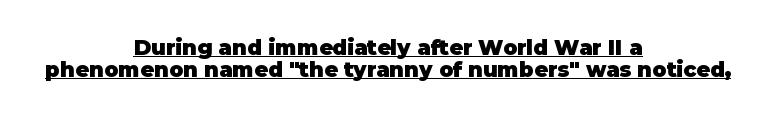
Q: Is the text bold? A: Yes.
Q: Is the text italic (slanted)? A: No, it is upright.
Q: Is the text underlined? A: Yes.
Q: How is the paragraph aligned? A: Centered.
Q: Is the spacing between letters normal or unusually wide? A: Normal.
Q: Is the spacing between lines tight, normal or loose? A: Tight.
